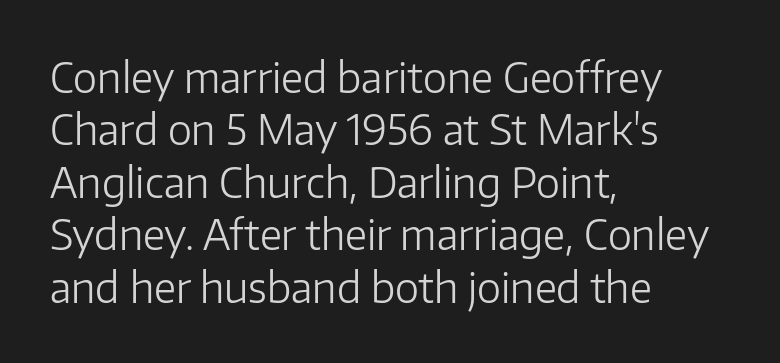
Tracking here is standard; glyphs follow each other at the usual distance. Plain, unruled lines of type. A normal amount of white space separates one row of letters from the next. If you drew a ruler down the left edge, every line would touch it.
